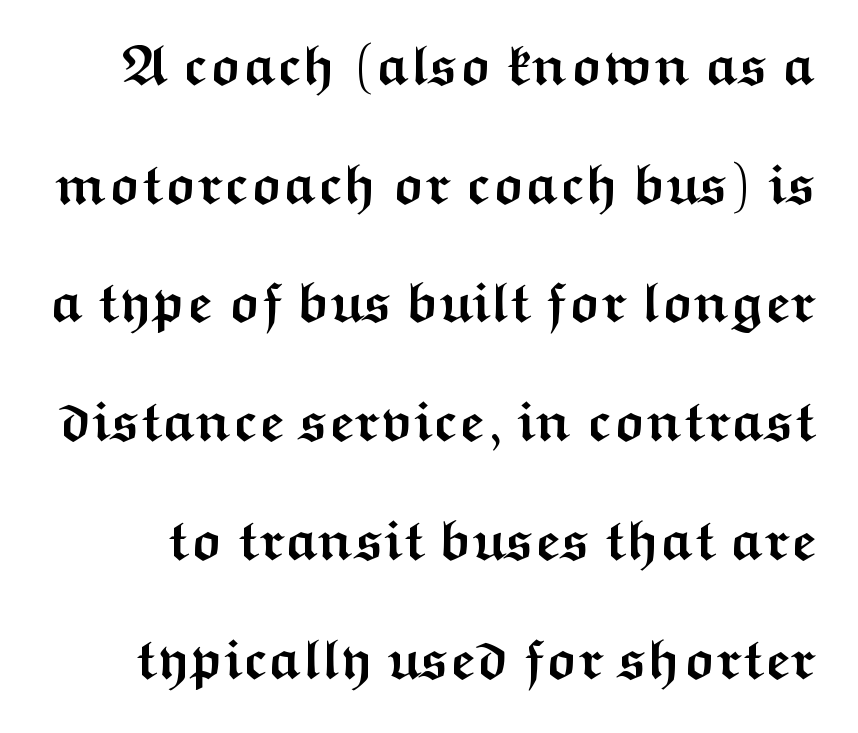
The space beneath each line is pristine and unruled. Looks like regular typesetting: each glyph gets only the width it needs. What kind of face is this? One without serifs — a sans. Line spacing here is loose. Its strokes are broad and dark, the hallmark of bold type. Short note: letters normally spaced.
